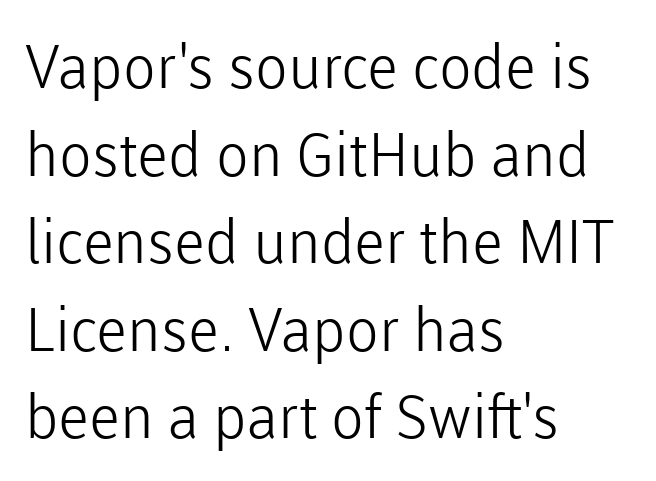
The image shows 60 px light sans-serif type, upright; set left-aligned, normal line spacing (1.46x), normal letter spacing, not underlined; low stroke contrast and a medium x-height.
